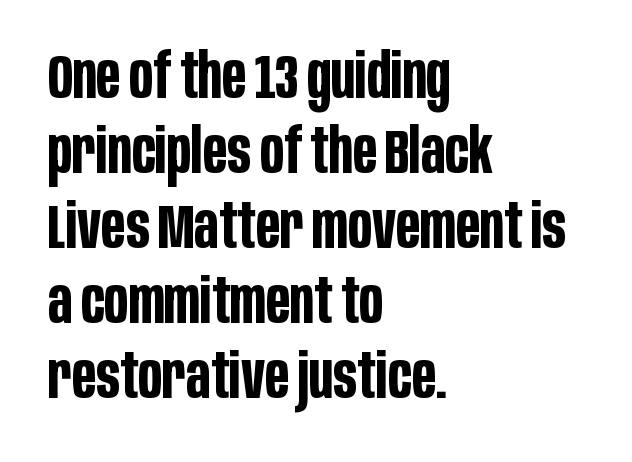
The specimen omits any rule beneath the text block's lines. Letterform terminals end flat and unadorned throughout the passage. Typographic density is high because the face is bold. A typesetter would call this proportional, since set widths differ per character.
